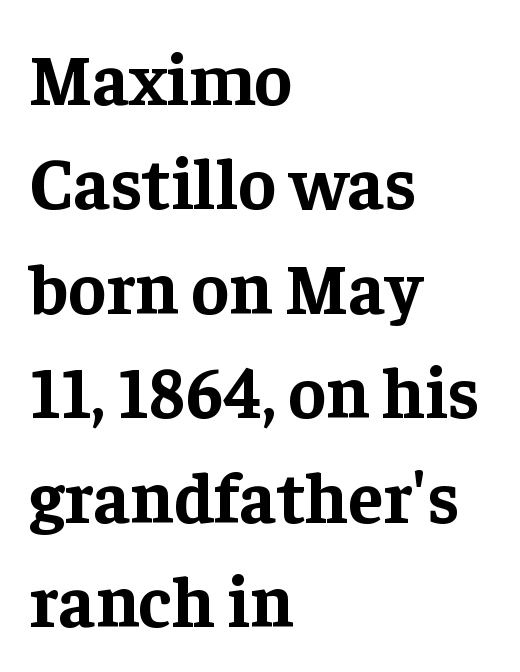
The lines in this sample share a left origin and differ only in where they stop. The font's upright variant was chosen for this text. This is serif lettering, the kind often seen in printed books. Words appear dense and cohesive because spacing is normal. The baseline area is clear.
